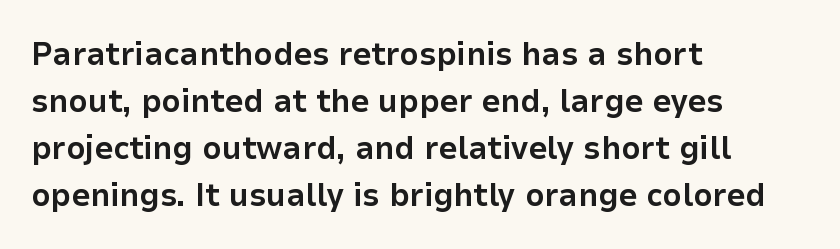
The image shows 33 px bold sans-serif type, upright; set left-aligned, normal line spacing (1.42x), normal letter spacing, not underlined; low stroke contrast and a medium x-height.
